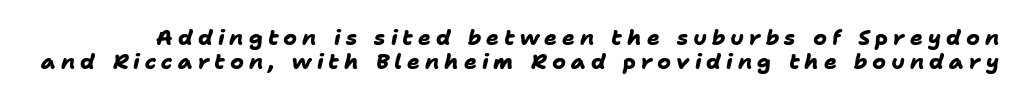
{"bold": "yes", "underline": "no", "line_spacing": "tight", "line_spacing_ratio": 1.14, "letter_spacing": "wide", "letter_spacing_em": 0.24, "glyph_px": 21}
